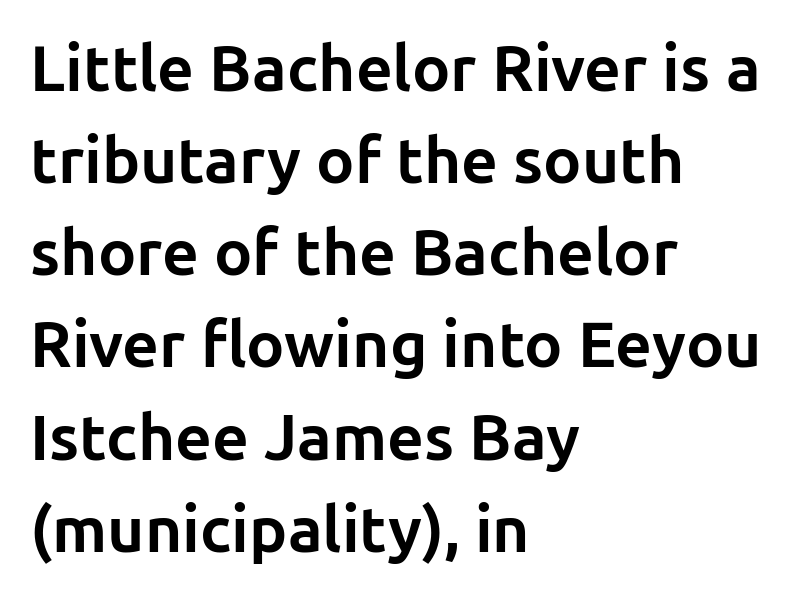
{"serif": "no", "italic": "no", "bold": "yes", "weight": "bold", "width": "normal", "stroke_contrast": "low", "x_height": "medium", "monospaced": "no", "underline": "no", "align": "left", "line_spacing": "normal", "line_spacing_ratio": 1.44, "letter_spacing": "normal", "letter_spacing_em": 0.0, "glyph_px": 64}
